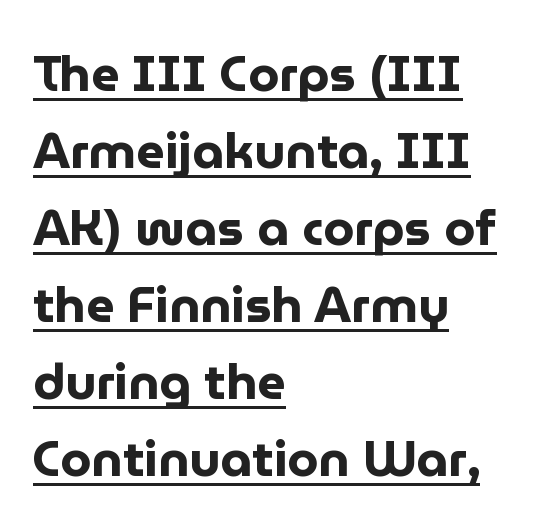
The image shows 50 px bold sans-serif type, upright; set left-aligned, normal line spacing (1.54x), normal letter spacing, underlined; low stroke contrast and a medium x-height.
